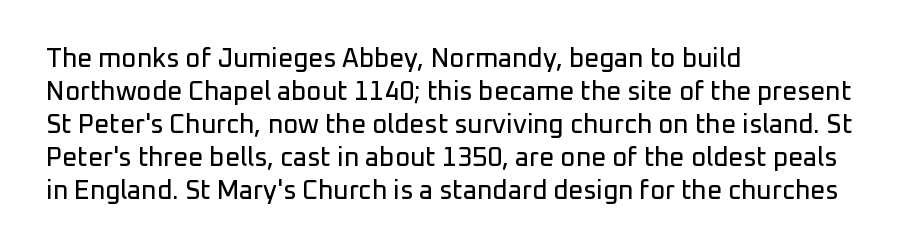
The image shows 26 px text type, upright; set left-aligned, normal line spacing (1.27x), normal letter spacing, not underlined.
